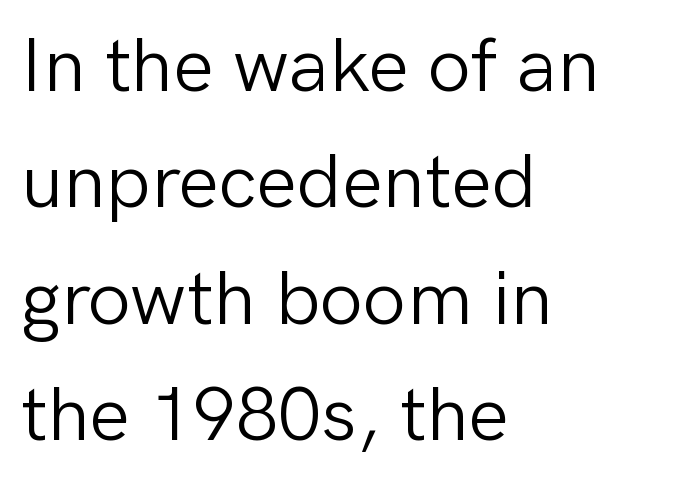
{"serif": "no", "italic": "no", "bold": "no", "weight": "light", "width": "normal", "stroke_contrast": "low", "x_height": "medium", "monospaced": "no", "underline": "no", "align": "left", "line_spacing": "normal", "line_spacing_ratio": 1.51, "letter_spacing": "normal", "letter_spacing_em": 0.0, "glyph_px": 77}
